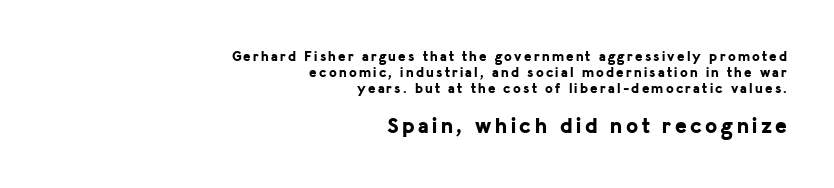
{"italic": "no", "bold": "yes", "underline": "no", "align": "right", "line_spacing": "tight", "line_spacing_ratio": 1.13, "larger_block": "second", "size_ratio": 1.57, "glyph_px": 22}
